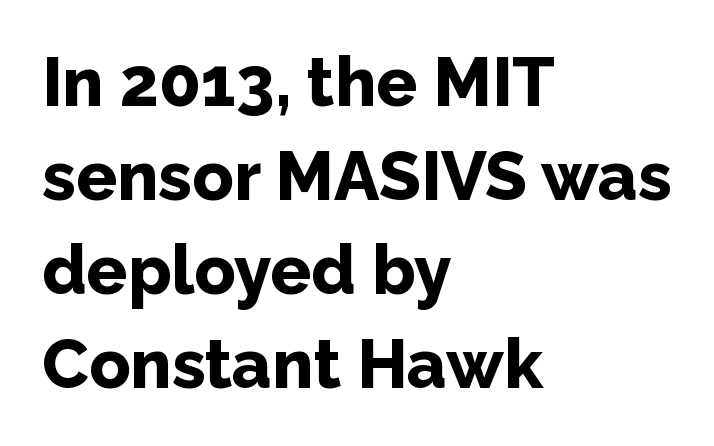
Character widths vary here, with narrow letters taking less room than wide ones. Characters follow at the spacing the type designer built in. Weight: bold. Caption: multi-line text, flush left, ragged right. The letters carry no serifs — their stems end cleanly without finishing strokes.
